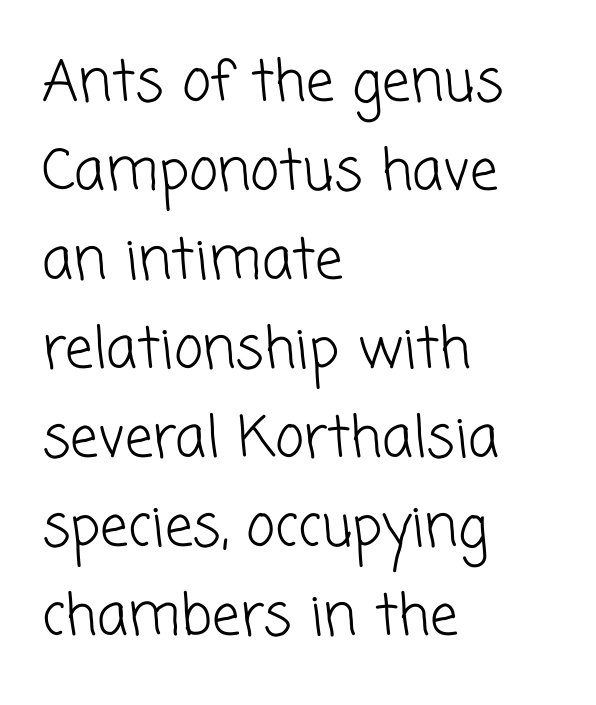
{"serif": "no", "bold": "no", "weight": "light", "width": "normal", "stroke_contrast": "low", "x_height": "medium", "monospaced": "no", "underline": "no", "align": "left", "line_spacing": "normal", "line_spacing_ratio": 1.59, "letter_spacing": "normal", "letter_spacing_em": 0.0, "glyph_px": 56}
